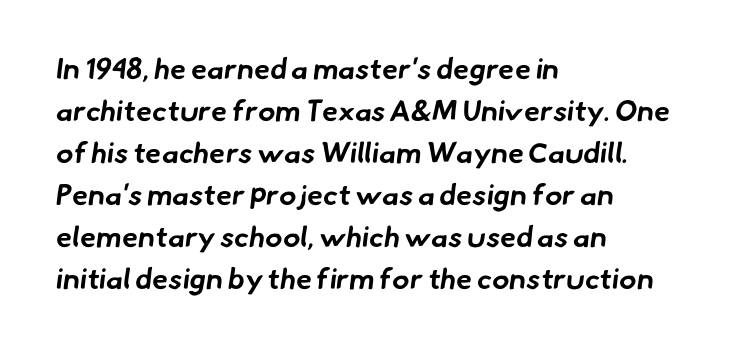
{"serif": "no", "bold": "yes", "weight": "bold", "width": "normal", "stroke_contrast": "low", "x_height": "small", "monospaced": "no", "underline": "no", "align": "left", "line_spacing": "normal", "line_spacing_ratio": 1.45, "letter_spacing": "normal", "letter_spacing_em": 0.0, "glyph_px": 29}
